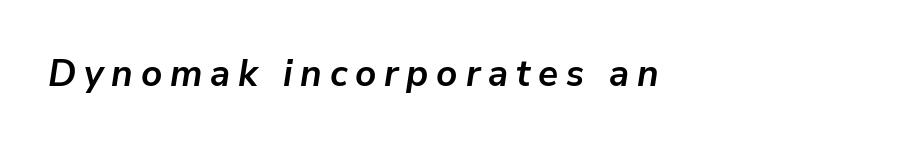
Words appear elongated and porous because spacing is wide. Italic: yes, the glyphs are oblique. The compositor pushed each line to the left boundary. The gap between lines stays unmarked. Is this a fixed-width face? No — the glyphs have proportional, varying widths.
